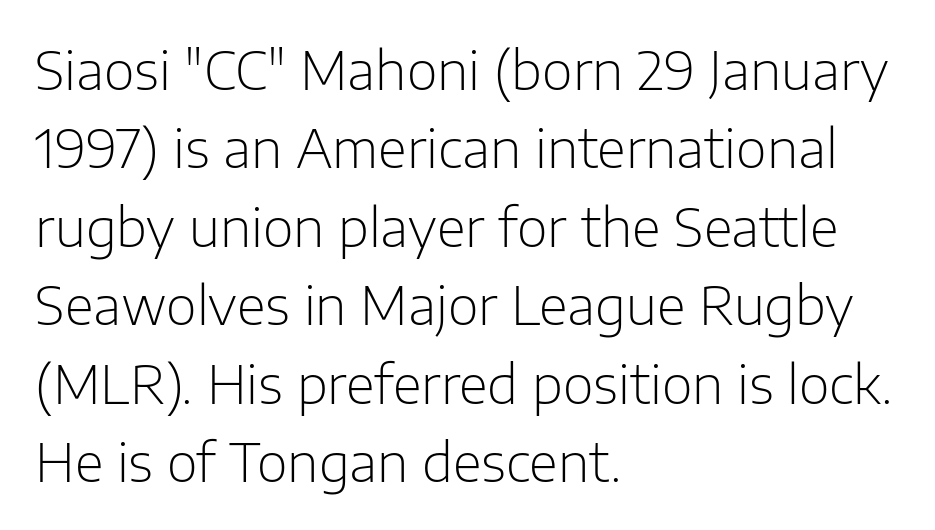
The image shows 53 px light sans-serif type, upright; set left-aligned, normal line spacing (1.48x), normal letter spacing, not underlined; low stroke contrast and a medium x-height.
